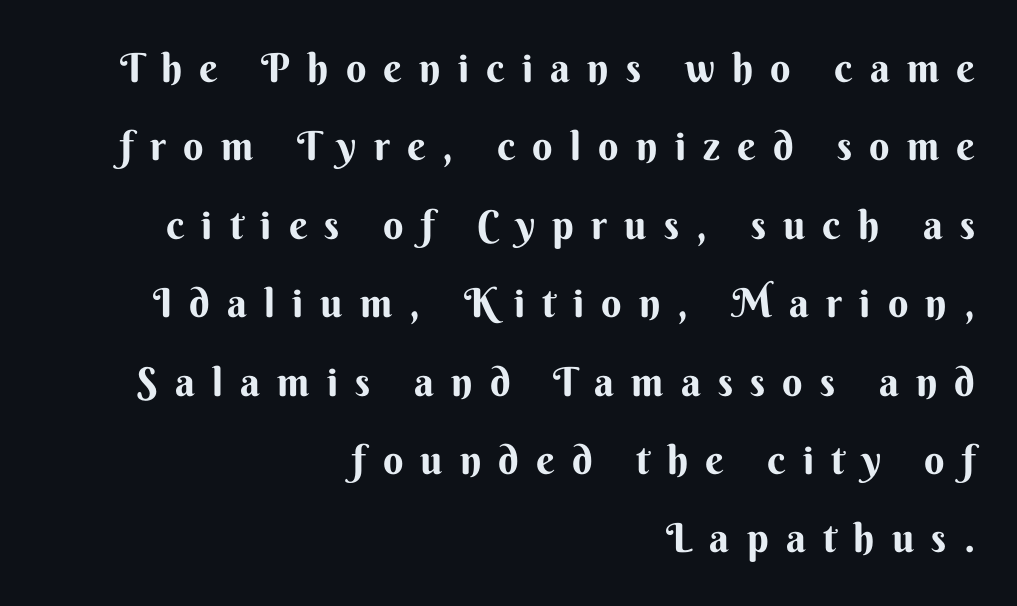
The image shows 40 px bold sans-serif type, upright; set right-aligned, loose line spacing (1.96x), unusually wide letter spacing (+0.43 em), not underlined; medium stroke contrast and a small x-height.
